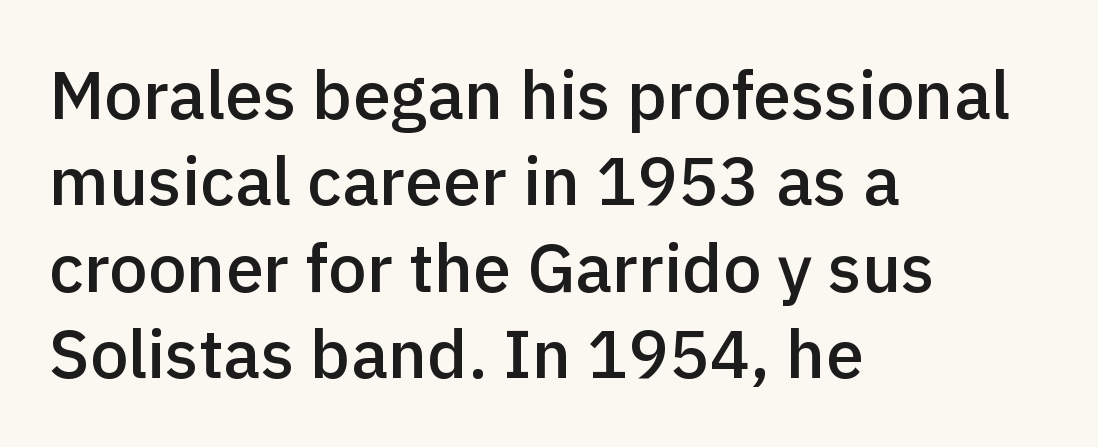
The image shows 68 px semibold sans-serif type, upright; set left-aligned, normal line spacing (1.27x), normal letter spacing, not underlined; a medium x-height.
